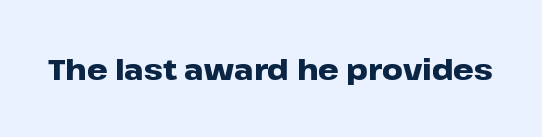
{"serif": "no", "italic": "no", "bold": "yes", "weight": "heavy", "width": "wide", "stroke_contrast": "low", "x_height": "medium", "monospaced": "no", "underline": "no", "letter_spacing": "normal", "letter_spacing_em": 0.0, "glyph_px": 29}
